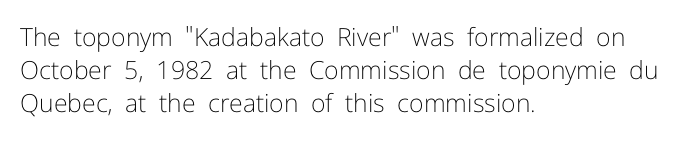
The image shows 25 px text type, upright; set left-aligned, normal line spacing (1.33x), normal letter spacing, not underlined.
